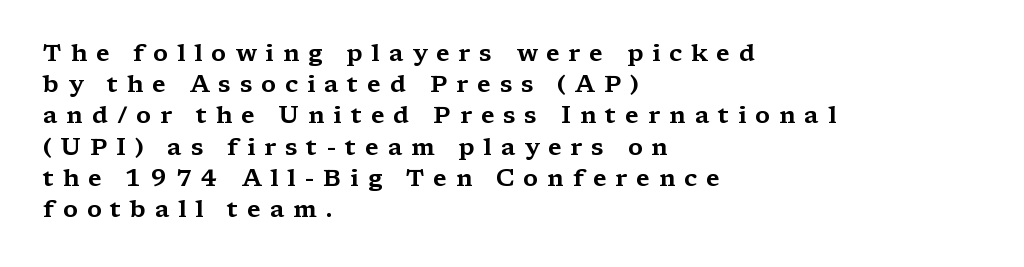
The image shows 24 px text type, upright; set left-aligned, normal line spacing (1.3x), unusually wide letter spacing (+0.37 em), not underlined.
